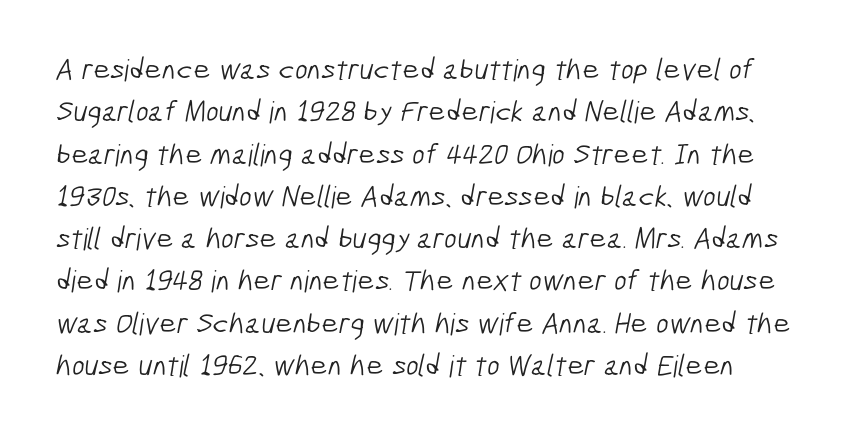
Nobody drew a line under any word here. Honestly, the row spacing looks completely unremarkable. The letters advance in unequal steps, a hallmark of proportional type. Vertical stems look standard width or narrower in stroke. The face used here is a sans, in the tradition of grotesques and geometrics. How are the letters spaced? Ordinarily, with no added tracking.
